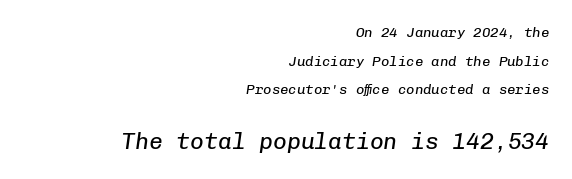
{"italic": "yes", "lean": "right", "slant_degrees": 8, "bold": "no", "underline": "no", "align": "right", "line_spacing": "loose", "line_spacing_ratio": 2.04, "letter_spacing": "normal", "letter_spacing_em": 0.0, "larger_block": "second", "size_ratio": 1.64, "glyph_px": 23}
